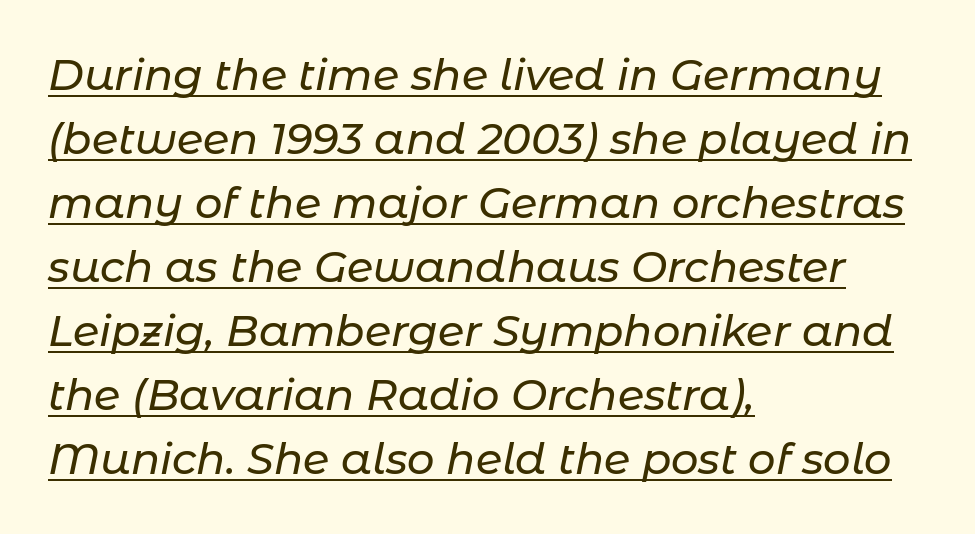
{"italic": "yes", "lean": "right", "slant_degrees": 11, "width": "normal", "stroke_contrast": "low", "x_height": "medium", "monospaced": "no", "underline": "yes", "align": "left", "line_spacing": "normal", "line_spacing_ratio": 1.49, "letter_spacing": "normal", "letter_spacing_em": 0.0, "glyph_px": 43}
